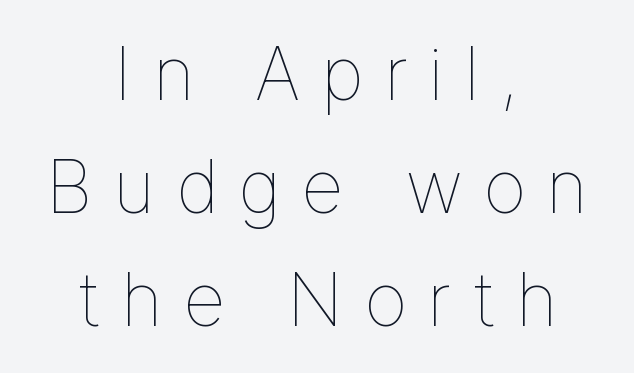
{"italic": "no", "bold": "no", "weight": "thin", "width": "normal", "stroke_contrast": "low", "x_height": "medium", "monospaced": "no", "underline": "no", "align": "center", "line_spacing": "normal", "line_spacing_ratio": 1.53, "letter_spacing": "wide", "letter_spacing_em": 0.27, "glyph_px": 74}
